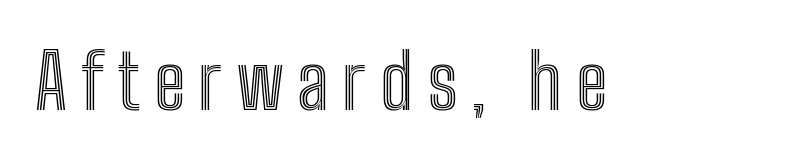
The image shows 76 px condensed type, upright; set not underlined; a medium x-height.
